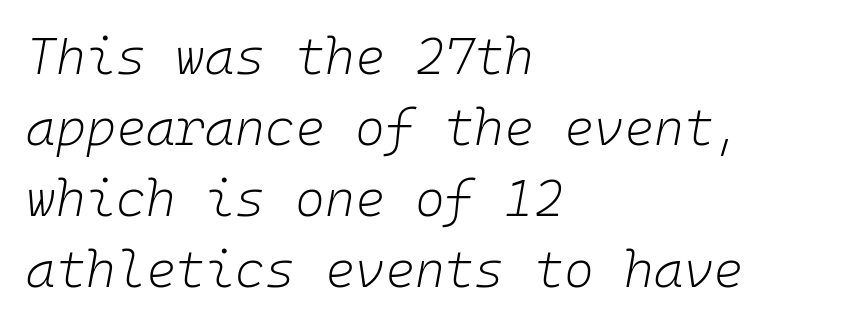
{"italic": "yes", "lean": "right", "slant_degrees": 10, "bold": "no", "weight": "light", "width": "normal", "stroke_contrast": "low", "x_height": "medium", "monospaced": "yes", "underline": "no", "align": "left", "line_spacing": "normal", "line_spacing_ratio": 1.39, "letter_spacing": "normal", "letter_spacing_em": 0.0, "glyph_px": 51}
